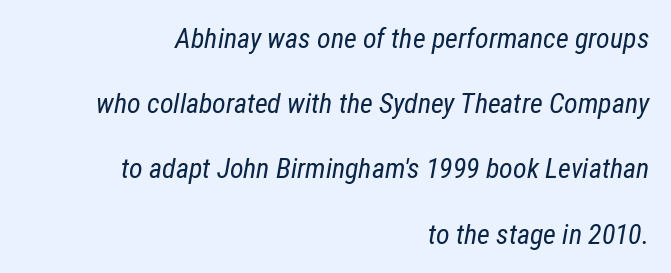
The image shows 28 px regular-weight, condensed type, italic (leaning right); set right-aligned, loose line spacing (2.33x), normal letter spacing, not underlined; low stroke contrast and a medium x-height.
